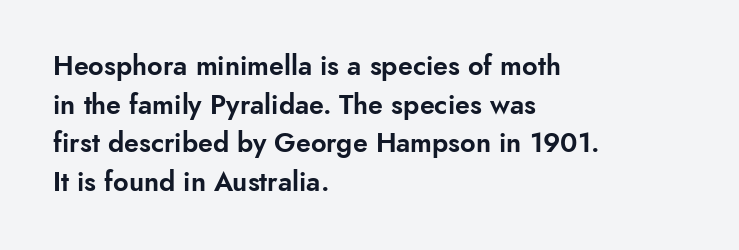
The image shows 27 px text type, upright; set left-aligned, normal line spacing (1.43x), normal letter spacing, not underlined.
